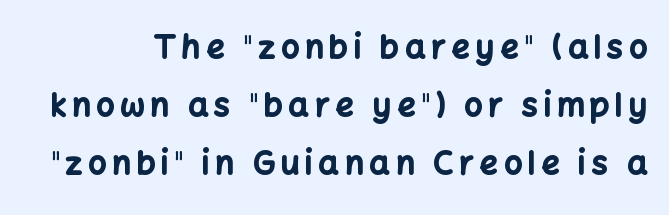
The image shows 32 px bold sans-serif type, upright; set line spacing 1.82x, not underlined; low stroke contrast and a medium x-height.
